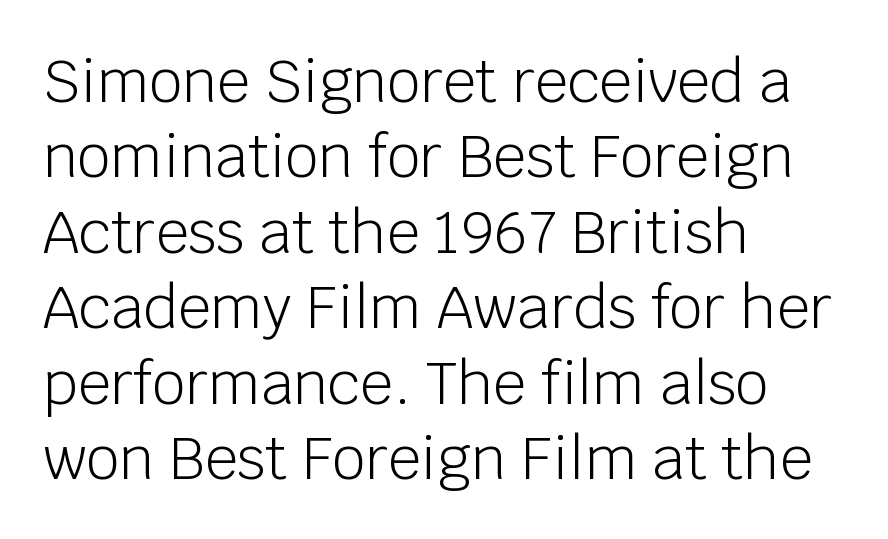
Q: Is the text bold? A: No.
Q: Is the text italic (slanted)? A: No, it is upright.
Q: Is the typeface a serif or a sans-serif typeface? A: Sans-serif.
Q: Is the text underlined? A: No.
Q: How is the paragraph aligned? A: Left-aligned.
Q: Is the spacing between letters normal or unusually wide? A: Normal.
Q: Is the spacing between lines tight, normal or loose? A: Normal.
Q: Width (condensed, normal, or wide)? A: Normal.
Q: Stroke contrast? A: Low.
Q: x-height? A: Large.
Q: Monospaced? A: No.
